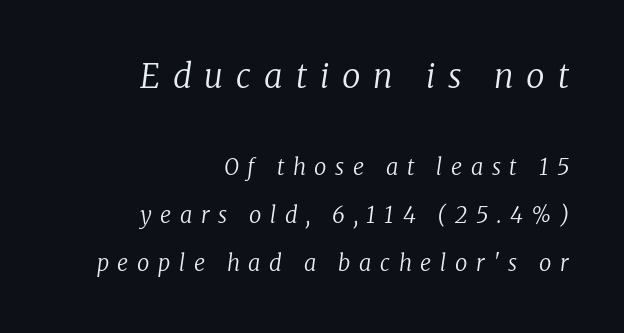
Q: Is the text bold? A: No.
Q: Is the text italic (slanted)? A: Yes, it leans right by about 8 degrees.
Q: Is the typeface a serif or a sans-serif typeface? A: Serif.
Q: Is the text underlined? A: No.
Q: How is the paragraph aligned? A: Right-aligned.
Q: Is the spacing between letters normal or unusually wide? A: Unusually wide.
Q: Is the spacing between lines tight, normal or loose? A: Loose.
Q: Which block of text is set in a larger size, the first (top) or the second (bottom)? A: The first (top) one.
Q: Width (condensed, normal, or wide)? A: Normal.
Q: Stroke contrast? A: Low.
Q: x-height? A: Medium.
Q: Monospaced? A: No.
